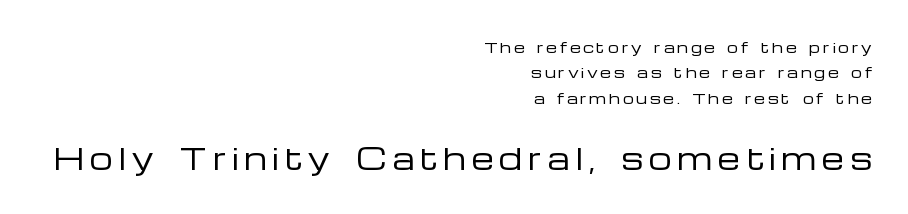
Q: Is the text bold? A: No.
Q: Is the text italic (slanted)? A: No, it is upright.
Q: Is the typeface a serif or a sans-serif typeface? A: Sans-serif.
Q: Is the text underlined? A: No.
Q: How is the paragraph aligned? A: Right-aligned.
Q: Which block of text is set in a larger size, the first (top) or the second (bottom)? A: The second (bottom) one.
Q: Width (condensed, normal, or wide)? A: Wide.
Q: Stroke contrast? A: Low.
Q: x-height? A: Medium.
Q: Monospaced? A: No.
